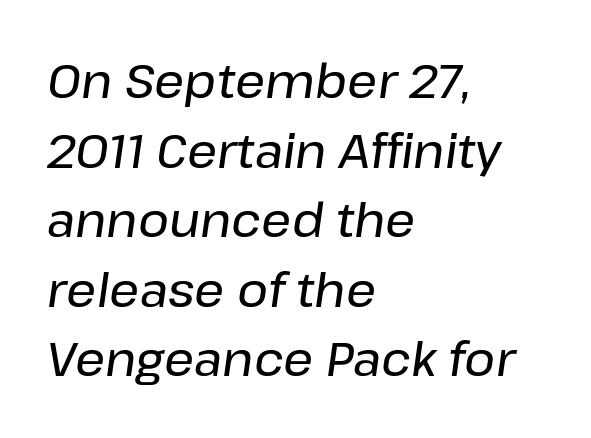
{"italic": "yes", "lean": "right", "slant_degrees": 8, "width": "normal", "stroke_contrast": "low", "x_height": "medium", "monospaced": "no", "underline": "no", "align": "left", "line_spacing": "normal", "line_spacing_ratio": 1.48, "letter_spacing": "normal", "letter_spacing_em": 0.0, "glyph_px": 47}
